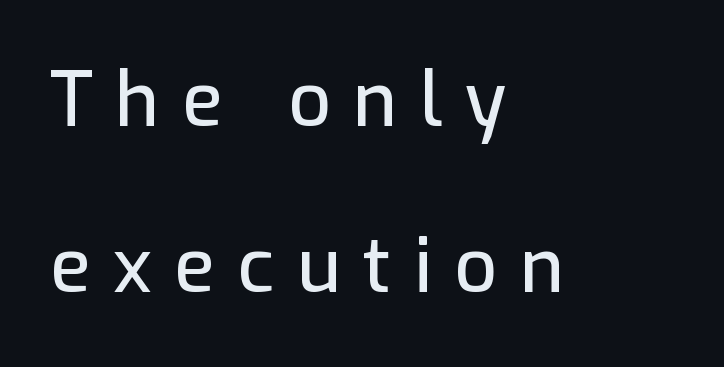
{"serif": "no", "italic": "no", "width": "normal", "stroke_contrast": "low", "x_height": "medium", "monospaced": "no", "underline": "no", "align": "left", "line_spacing": "loose", "line_spacing_ratio": 2.21, "letter_spacing": "wide", "letter_spacing_em": 0.3, "glyph_px": 75}
